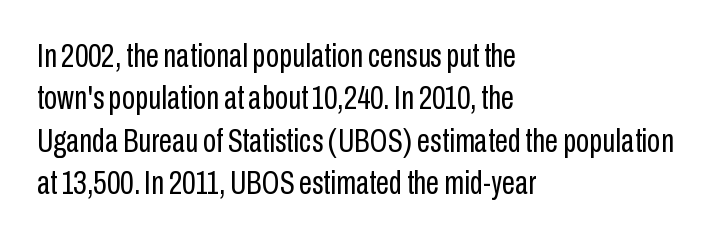
Q: Is the text bold? A: No.
Q: Is the text italic (slanted)? A: No, it is upright.
Q: Is the typeface a serif or a sans-serif typeface? A: Sans-serif.
Q: Is the text underlined? A: No.
Q: How is the paragraph aligned? A: Left-aligned.
Q: Is the spacing between letters normal or unusually wide? A: Normal.
Q: Is the spacing between lines tight, normal or loose? A: Normal.
Q: Width (condensed, normal, or wide)? A: Condensed.
Q: Stroke contrast? A: Low.
Q: x-height? A: Medium.
Q: Monospaced? A: No.
